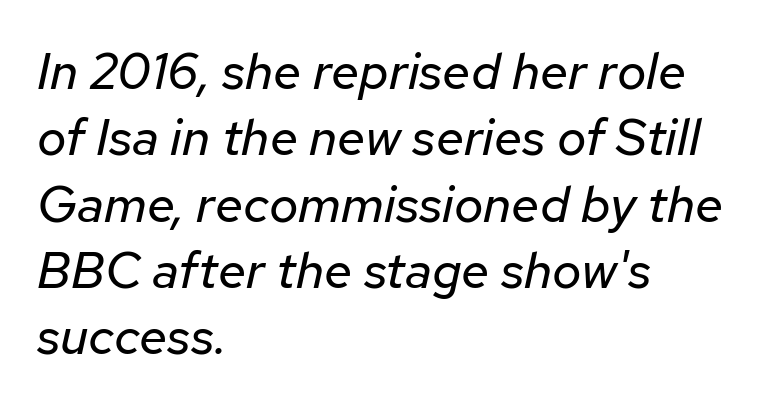
Italic: yes, the glyphs are oblique. Stem width sits at or under what a default text font uses. Characters follow at the spacing the type designer built in. A clean baseline with only descenders dipping below it. The rows are spaced the way most documents space them.
